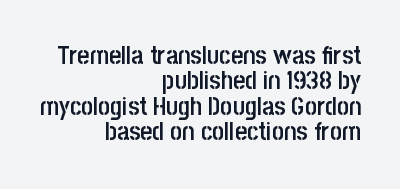
The image shows 26 px text type, upright; set right-aligned, tight line spacing (0.98x), normal letter spacing, not underlined.
